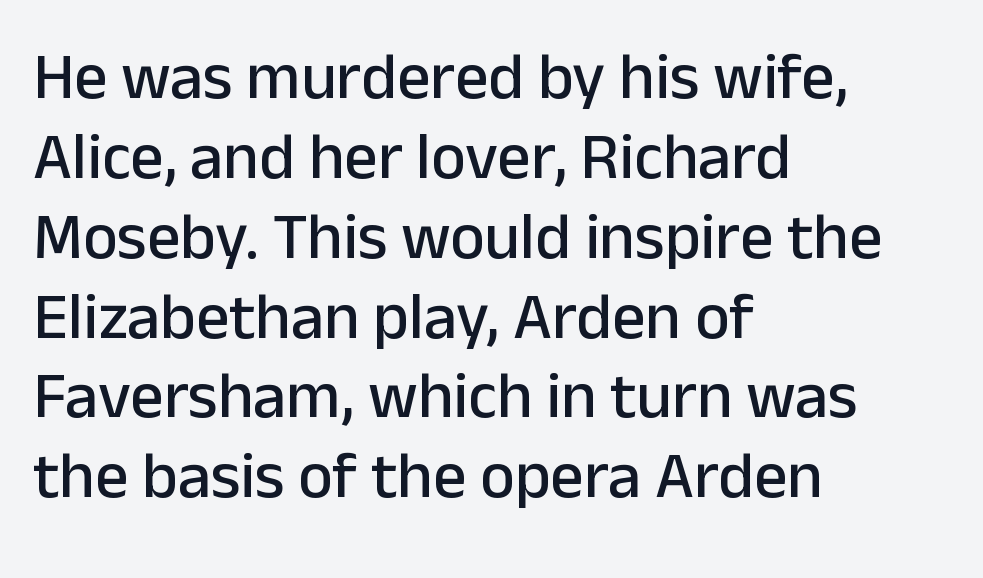
Q: Is the text italic (slanted)? A: No, it is upright.
Q: Is the typeface a serif or a sans-serif typeface? A: Sans-serif.
Q: Is the text underlined? A: No.
Q: How is the paragraph aligned? A: Left-aligned.
Q: Is the spacing between letters normal or unusually wide? A: Normal.
Q: Width (condensed, normal, or wide)? A: Normal.
Q: Stroke contrast? A: Low.
Q: x-height? A: Medium.
Q: Monospaced? A: No.
